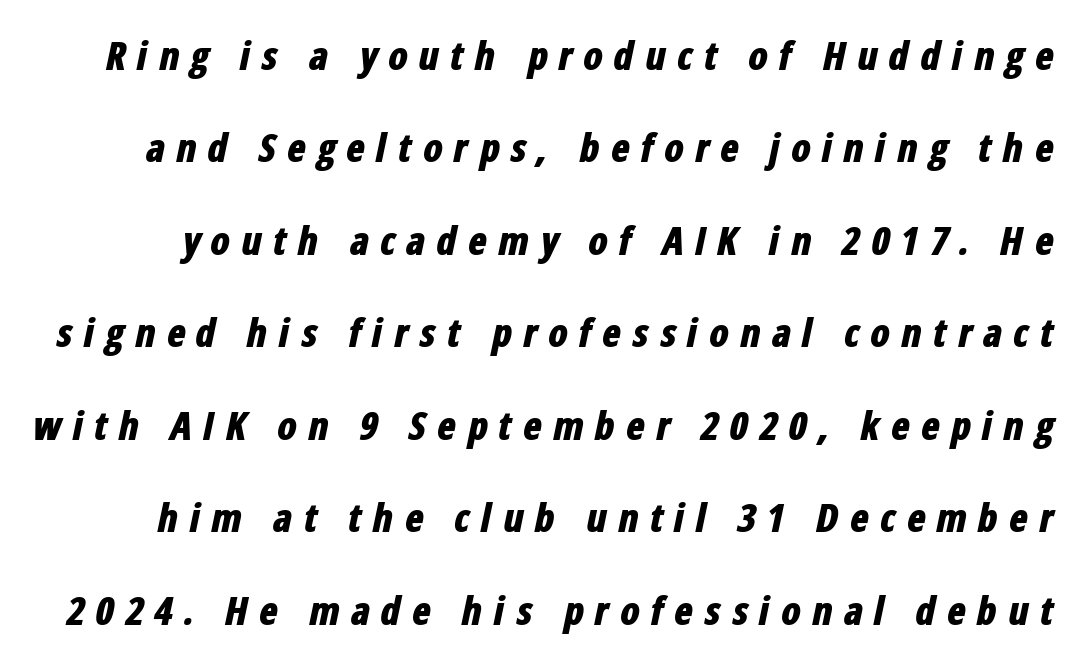
The image shows 39 px bold, condensed type, italic (leaning right); set loose line spacing (2.37x), unusually wide letter spacing (+0.27 em), not underlined; low stroke contrast and a medium x-height.
